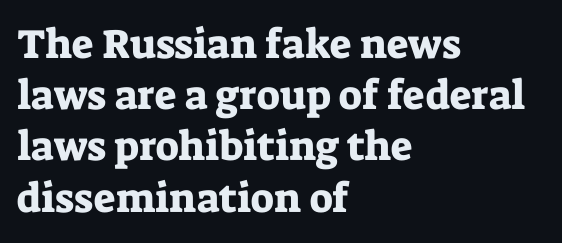
Q: Is the text italic (slanted)? A: No, it is upright.
Q: Is the typeface a serif or a sans-serif typeface? A: Serif.
Q: Is the text underlined? A: No.
Q: How is the paragraph aligned? A: Left-aligned.
Q: Is the spacing between letters normal or unusually wide? A: Normal.
Q: Is the spacing between lines tight, normal or loose? A: Normal.
Q: Width (condensed, normal, or wide)? A: Normal.
Q: Stroke contrast? A: Low.
Q: x-height? A: Medium.
Q: Monospaced? A: No.
